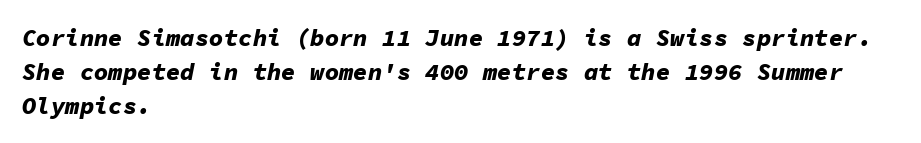
The image shows 24 px bold type, italic (leaning right); set left-aligned, normal line spacing (1.41x), normal letter spacing, not underlined.
